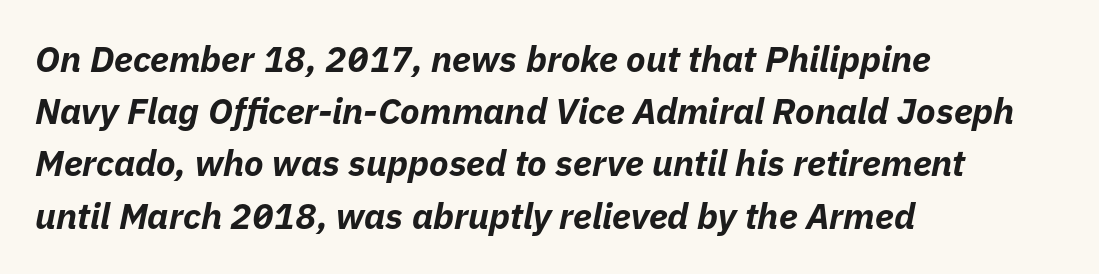
Spacing between characters is what you'd get straight out of the box. The ragged edge is on the right, which tells us the setting is flush left. The line-height multiplier appears to be the usual default. Weight: bold. This sample uses an oblique cut, with every glyph tilted off the vertical. Type without underlining.
